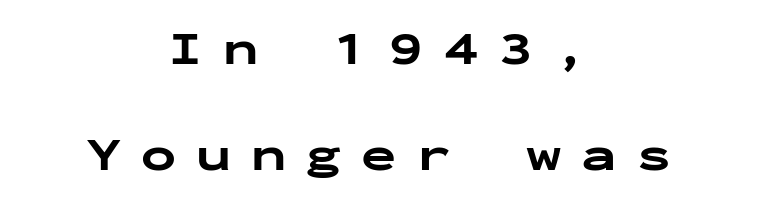
Q: Is the text bold? A: Yes.
Q: Is the text italic (slanted)? A: No, it is upright.
Q: Is the typeface a serif or a sans-serif typeface? A: Sans-serif.
Q: Is the text underlined? A: No.
Q: How is the paragraph aligned? A: Centered.
Q: Is the spacing between letters normal or unusually wide? A: Unusually wide.
Q: Is the spacing between lines tight, normal or loose? A: Loose.
Q: Width (condensed, normal, or wide)? A: Wide.
Q: Stroke contrast? A: Low.
Q: x-height? A: Medium.
Q: Monospaced? A: Yes.
